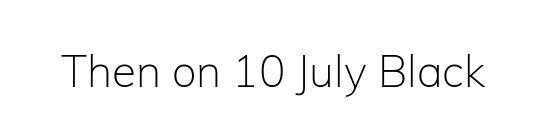
The passage shown is typed in a proportional face where columns would drift. In terms of letterform style, serifs are entirely absent. Decoration check: the copy has no underline. This is not heavy type; no bold has been used.
